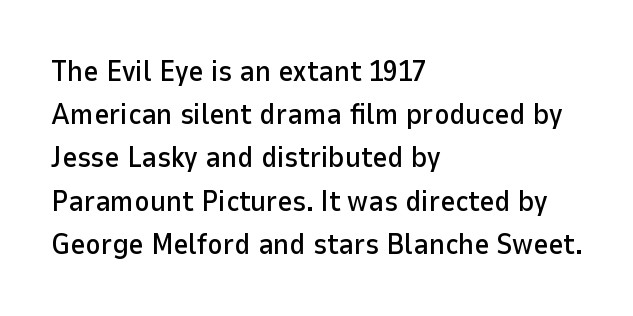
Q: Is the text italic (slanted)? A: No, it is upright.
Q: Is the typeface a serif or a sans-serif typeface? A: Sans-serif.
Q: Is the text underlined? A: No.
Q: How is the paragraph aligned? A: Left-aligned.
Q: Is the spacing between letters normal or unusually wide? A: Normal.
Q: Is the spacing between lines tight, normal or loose? A: Normal.
Q: Width (condensed, normal, or wide)? A: Normal.
Q: Stroke contrast? A: Low.
Q: x-height? A: Medium.
Q: Monospaced? A: No.
